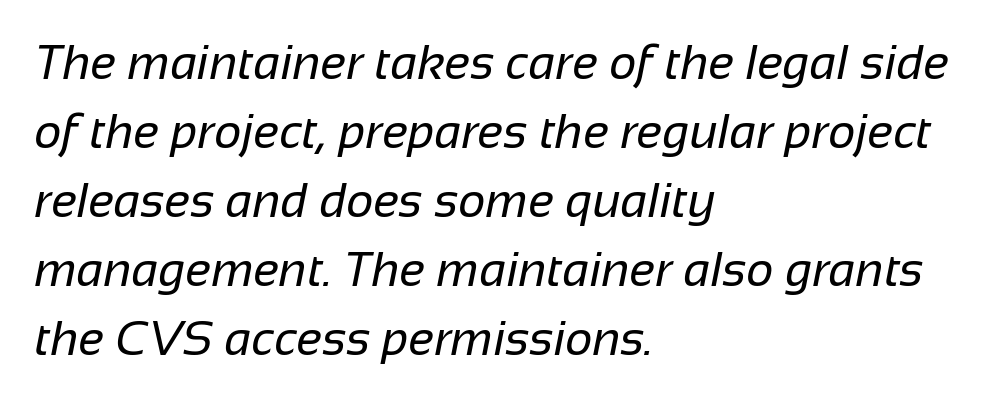
The image shows 48 px regular-weight sans-serif type; set left-aligned, normal line spacing (1.44x), normal letter spacing, not underlined; low stroke contrast and a medium x-height.
